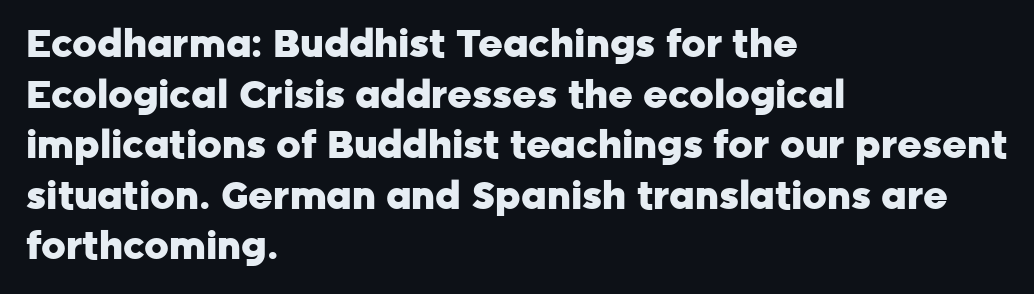
Q: Is the text bold? A: Yes.
Q: Is the text italic (slanted)? A: No, it is upright.
Q: Is the typeface a serif or a sans-serif typeface? A: Sans-serif.
Q: Is the text underlined? A: No.
Q: How is the paragraph aligned? A: Left-aligned.
Q: Is the spacing between letters normal or unusually wide? A: Normal.
Q: Is the spacing between lines tight, normal or loose? A: Normal.
Q: Width (condensed, normal, or wide)? A: Normal.
Q: Stroke contrast? A: Low.
Q: x-height? A: Medium.
Q: Monospaced? A: No.
